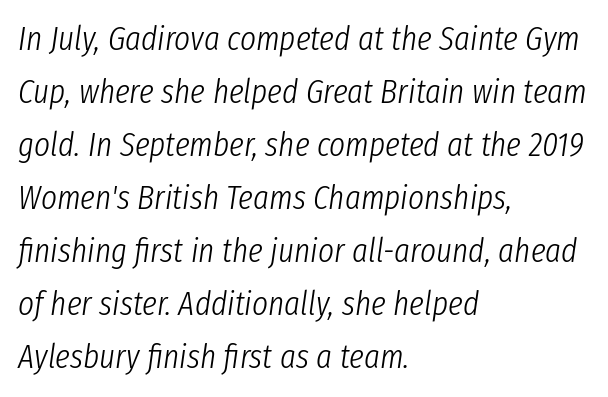
The image shows 34 px light, condensed type, italic (leaning right); set left-aligned, normal line spacing (1.56x), normal letter spacing, not underlined; low stroke contrast and a medium x-height.
